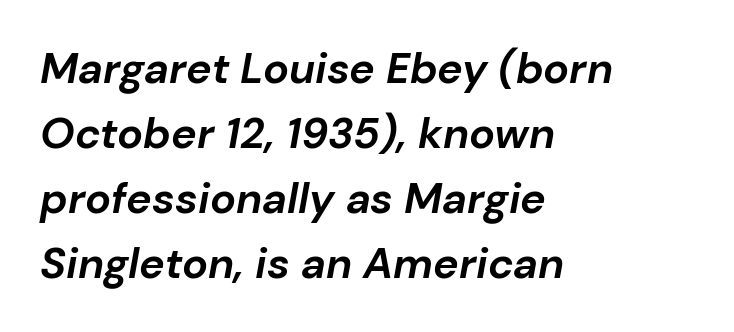
Q: Is the text bold? A: Yes.
Q: Is the text italic (slanted)? A: Yes, it leans right by about 10 degrees.
Q: Is the text underlined? A: No.
Q: How is the paragraph aligned? A: Left-aligned.
Q: Is the spacing between letters normal or unusually wide? A: Normal.
Q: Is the spacing between lines tight, normal or loose? A: Normal.
Q: Width (condensed, normal, or wide)? A: Normal.
Q: Stroke contrast? A: Low.
Q: x-height? A: Medium.
Q: Monospaced? A: No.
